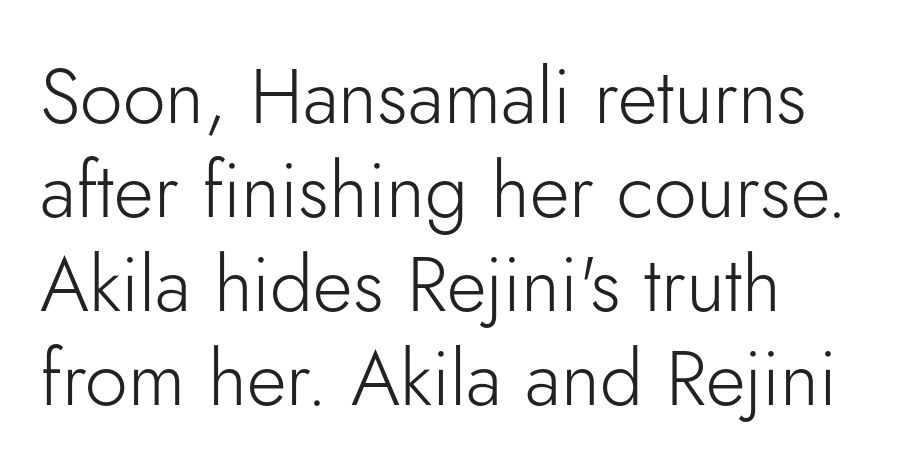
The image shows 77 px light sans-serif type, upright; set left-aligned, line spacing 1.22x, normal letter spacing, not underlined; low stroke contrast and a small x-height.
